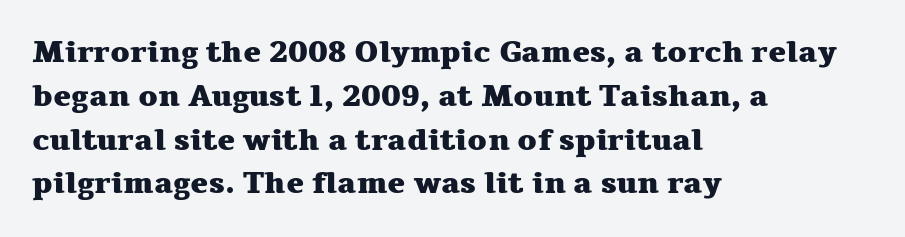
{"serif": "yes", "italic": "no", "bold": "yes", "weight": "heavy", "width": "wide", "stroke_contrast": "medium", "x_height": "medium", "monospaced": "no", "underline": "no", "align": "left", "line_spacing": "normal", "line_spacing_ratio": 1.46, "letter_spacing": "normal", "letter_spacing_em": 0.0, "glyph_px": 30}
